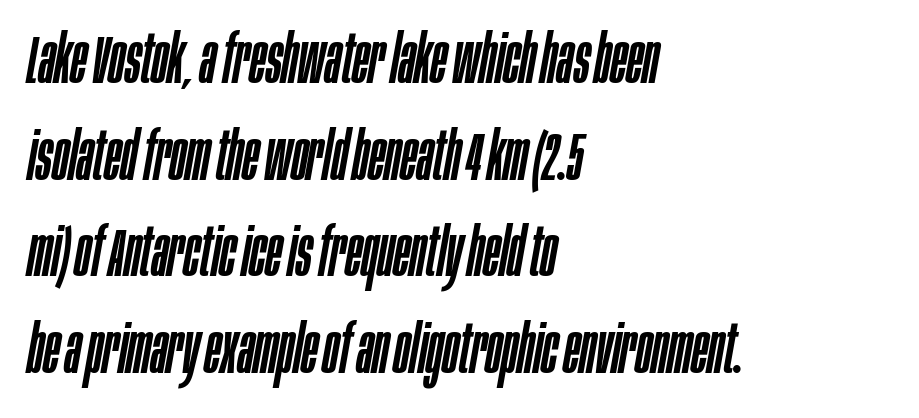
The image shows 68 px condensed type, italic (leaning right); set left-aligned, normal line spacing (1.42x), normal letter spacing, not underlined; low stroke contrast and a large x-height.
